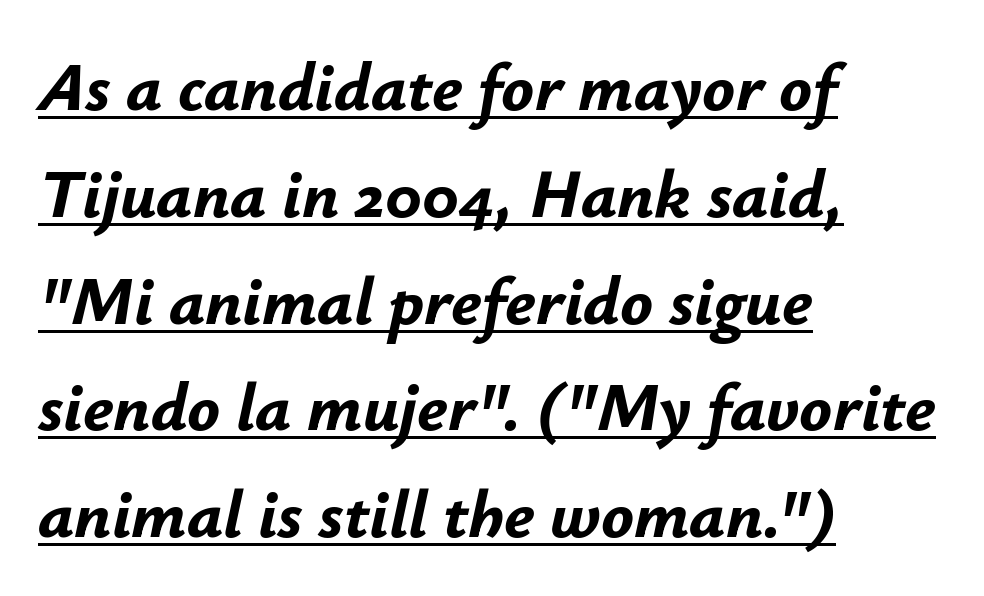
In CSS terms this would be text-align: left. Is there an underline? Yes — a line sits under the letters. You could call the tracking neutral — neither tight nor loose. The letters are slanted; this is an italic face. In terms of leading, this rendering sits right in the middle. Heavy-handed strokes throughout: this text is bold.
